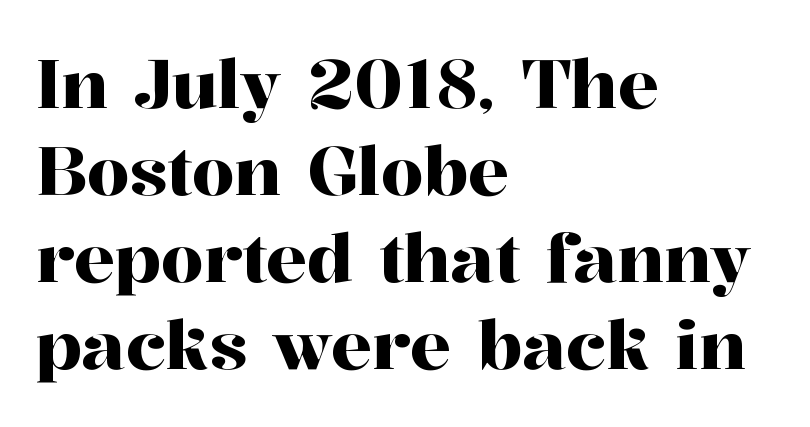
Notice how the stems are strictly vertical — no italics here. The passage shown is typed in a proportional face where columns would drift. Letter spacing: default. Beneath every word, the page is bare. This rendering employs a face with finishing strokes, i.e., a serif. Reading down the column, the eye jumps a familiar distance to each next line.
